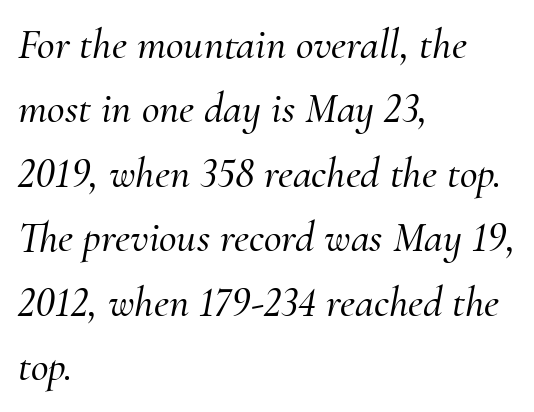
The image shows 43 px serif type, italic (leaning right); set left-aligned, normal line spacing (1.5x), normal letter spacing, not underlined; medium stroke contrast and a small x-height.
